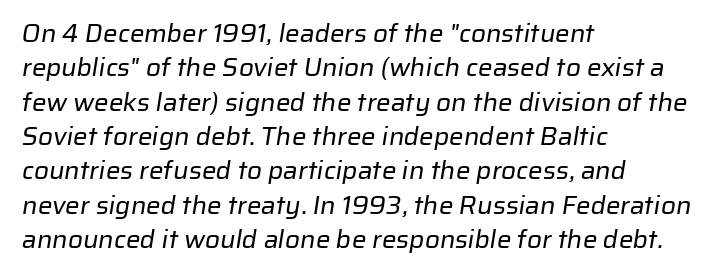
{"bold": "no", "underline": "no", "align": "left", "line_spacing": "normal", "line_spacing_ratio": 1.32, "letter_spacing": "normal", "letter_spacing_em": 0.0, "glyph_px": 26}
